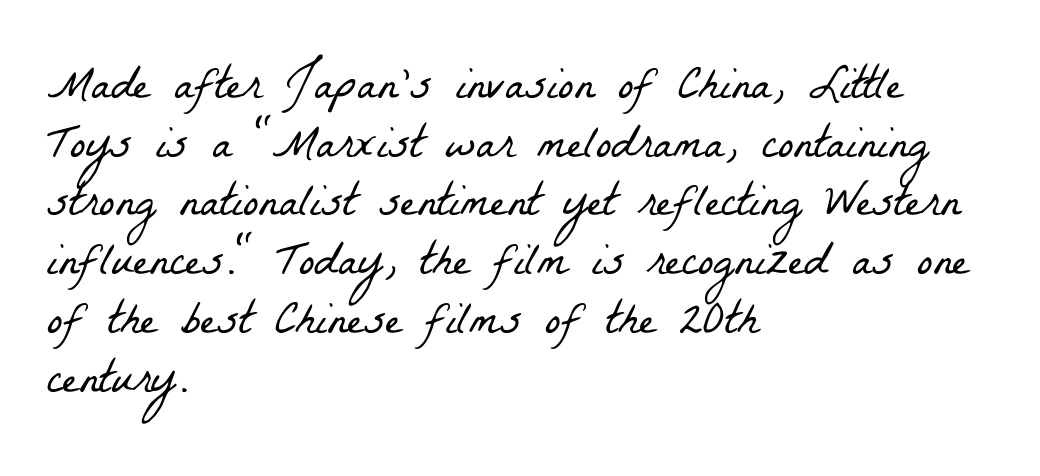
Q: Is the text bold? A: No.
Q: Is the typeface a serif or a sans-serif typeface? A: Serif.
Q: Is the text underlined? A: No.
Q: How is the paragraph aligned? A: Left-aligned.
Q: Is the spacing between letters normal or unusually wide? A: Normal.
Q: Is the spacing between lines tight, normal or loose? A: Normal.
Q: Width (condensed, normal, or wide)? A: Condensed.
Q: Stroke contrast? A: Low.
Q: x-height? A: Medium.
Q: Monospaced? A: No.
